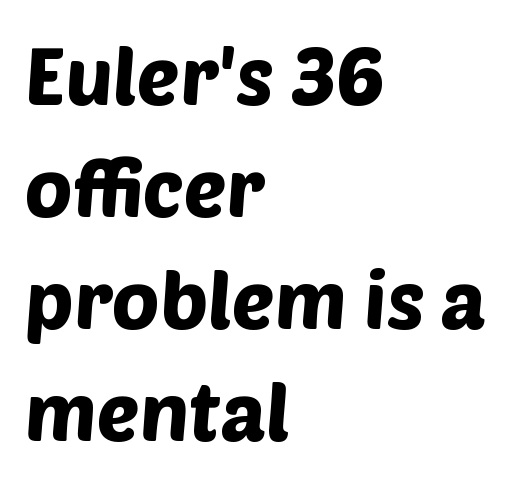
The image shows 80 px sans-serif type; set left-aligned, normal line spacing (1.4x), normal letter spacing, not underlined; low stroke contrast and a large x-height.
